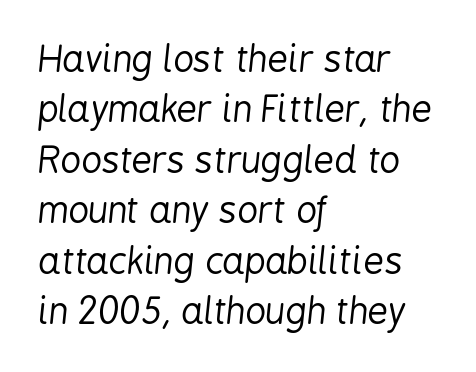
The image shows 36 px regular-weight, condensed type, italic (leaning right); set left-aligned, normal line spacing (1.4x), normal letter spacing, not underlined; low stroke contrast and a medium x-height.
